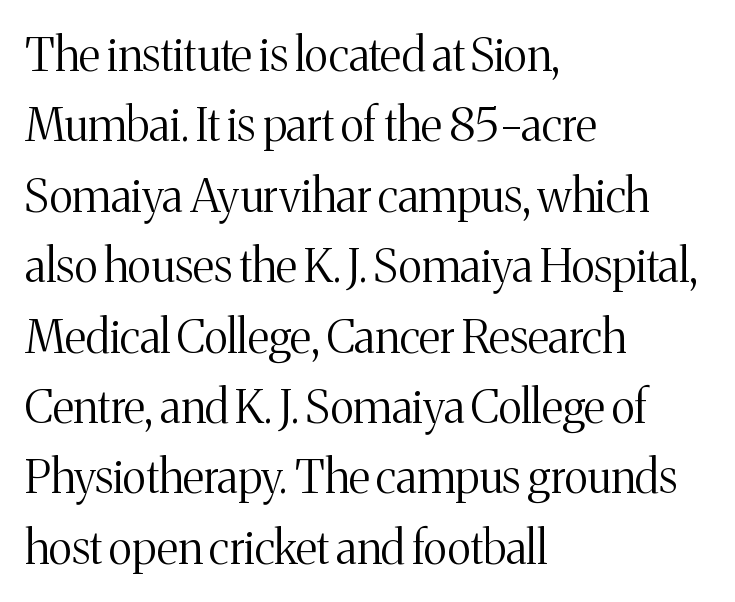
Q: Is the text bold? A: No.
Q: Is the text italic (slanted)? A: No, it is upright.
Q: Is the typeface a serif or a sans-serif typeface? A: Serif.
Q: Is the text underlined? A: No.
Q: How is the paragraph aligned? A: Left-aligned.
Q: Is the spacing between letters normal or unusually wide? A: Normal.
Q: Is the spacing between lines tight, normal or loose? A: Normal.
Q: Width (condensed, normal, or wide)? A: Normal.
Q: Stroke contrast? A: Medium.
Q: x-height? A: Medium.
Q: Monospaced? A: No.
